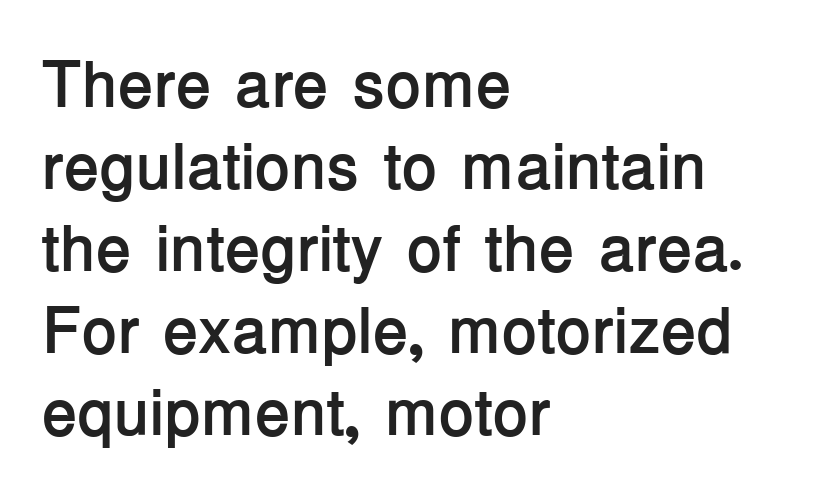
Q: Is the text bold? A: Yes.
Q: Is the text italic (slanted)? A: No, it is upright.
Q: Is the typeface a serif or a sans-serif typeface? A: Sans-serif.
Q: Is the text underlined? A: No.
Q: How is the paragraph aligned? A: Left-aligned.
Q: Is the spacing between letters normal or unusually wide? A: Normal.
Q: Is the spacing between lines tight, normal or loose? A: Normal.
Q: Width (condensed, normal, or wide)? A: Normal.
Q: Stroke contrast? A: Low.
Q: x-height? A: Medium.
Q: Monospaced? A: No.
